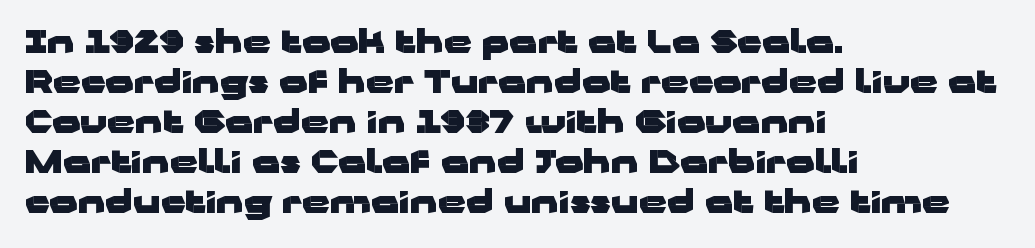
The image shows 31 px heavy, wide sans-serif type, upright; set left-aligned, normal line spacing (1.29x), normal letter spacing, not underlined; low stroke contrast and a medium x-height.
